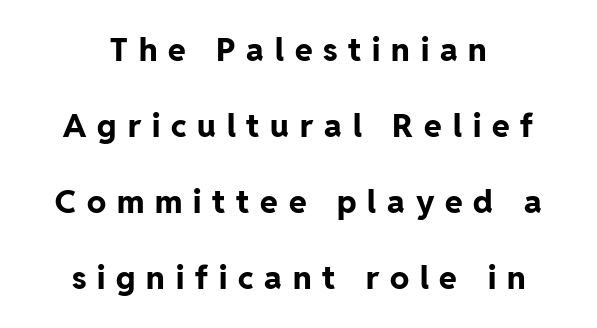
The image shows 32 px bold sans-serif type, upright; set centered, loose line spacing (2.38x), unusually wide letter spacing (+0.34 em), not underlined; low stroke contrast and a medium x-height.
